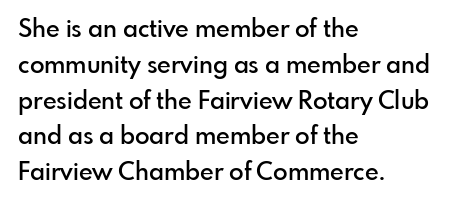
Q: Is the text bold? A: Semi-bold.
Q: Is the text italic (slanted)? A: No, it is upright.
Q: Is the text underlined? A: No.
Q: How is the paragraph aligned? A: Left-aligned.
Q: Is the spacing between letters normal or unusually wide? A: Normal.
Q: Is the spacing between lines tight, normal or loose? A: Normal.
